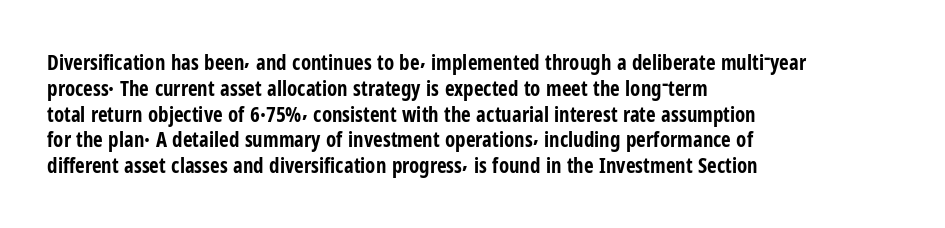
{"italic": "no", "bold": "yes", "underline": "no", "align": "left", "line_spacing_ratio": 1.23, "letter_spacing": "normal", "letter_spacing_em": 0.0, "glyph_px": 21}
